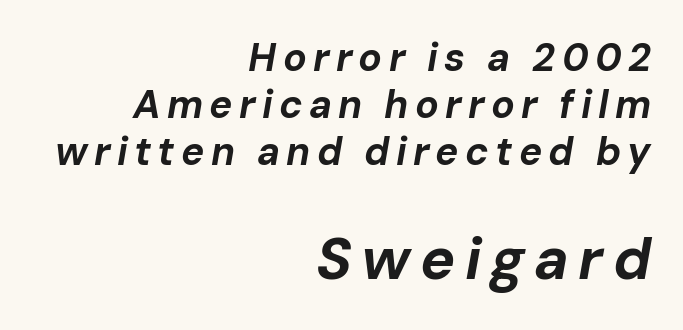
The image shows 59 px bold type, italic (leaning right); set right-aligned, line spacing 1.2x, not underlined; the second (bottom) block is 1.51x larger; low stroke contrast and a medium x-height.
